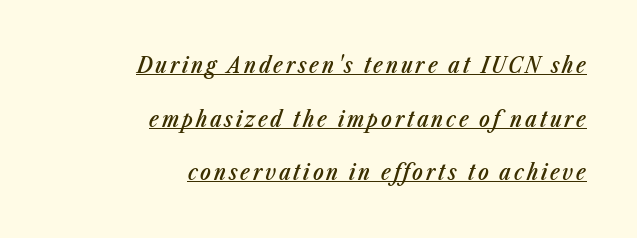
{"italic": "yes", "lean": "right", "slant_degrees": 23, "bold": "semi", "underline": "yes", "align": "right", "line_spacing": "loose", "line_spacing_ratio": 2.44, "glyph_px": 22}
